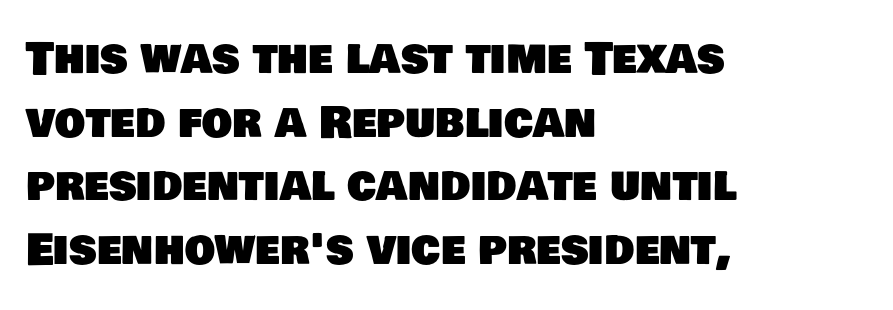
This rendering leaves character spacing at its baseline value. You can tell from the bare stems that sans-serif type was used. The glyphs are unaccompanied by any horizontal stroke below them. Regarding leading, the lines here are spaced in the standard way.
